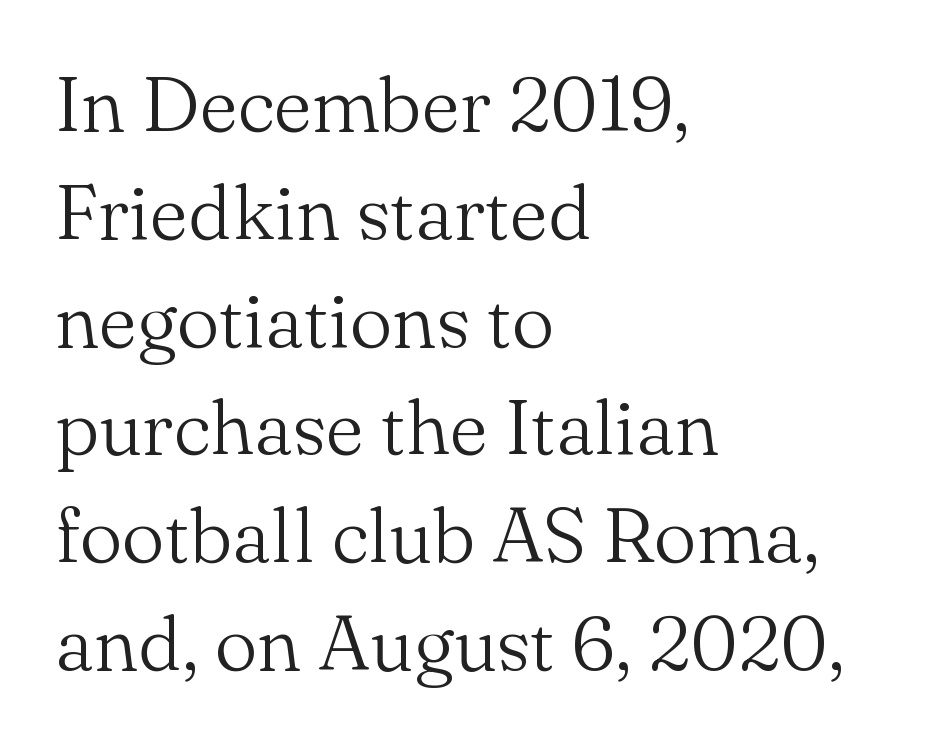
Q: Is the text bold? A: No.
Q: Is the text italic (slanted)? A: No, it is upright.
Q: Is the typeface a serif or a sans-serif typeface? A: Serif.
Q: Is the text underlined? A: No.
Q: How is the paragraph aligned? A: Left-aligned.
Q: Is the spacing between letters normal or unusually wide? A: Normal.
Q: Is the spacing between lines tight, normal or loose? A: Normal.
Q: Width (condensed, normal, or wide)? A: Normal.
Q: Stroke contrast? A: Medium.
Q: x-height? A: Small.
Q: Monospaced? A: No.
